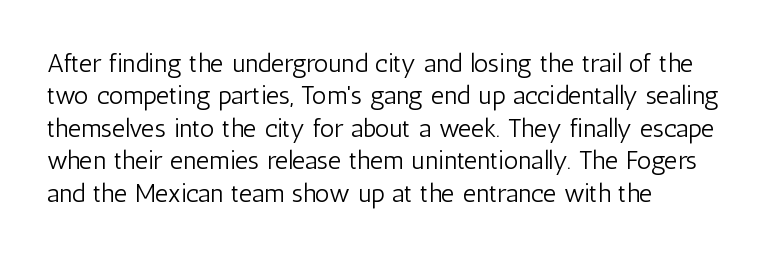
{"italic": "no", "bold": "no", "underline": "no", "align": "left", "line_spacing": "normal", "line_spacing_ratio": 1.25, "letter_spacing": "normal", "letter_spacing_em": 0.0, "glyph_px": 26}
